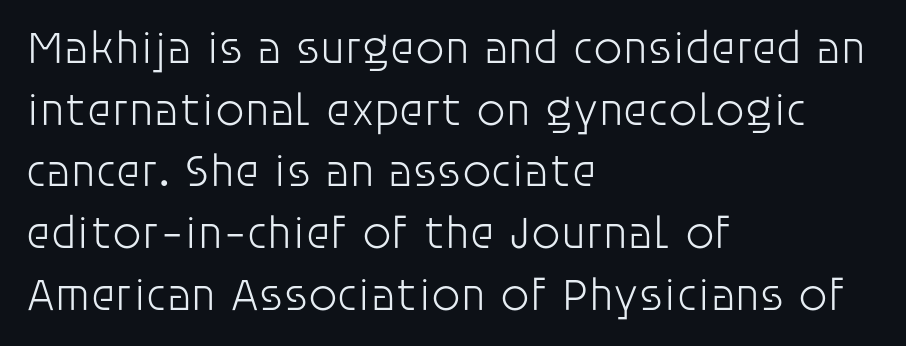
The lines are quadded left. The typography opts for an upright posture over an oblique one. Leading matches the norm, producing a regular column. Examine the stroke ends and you'll find no serifs.
